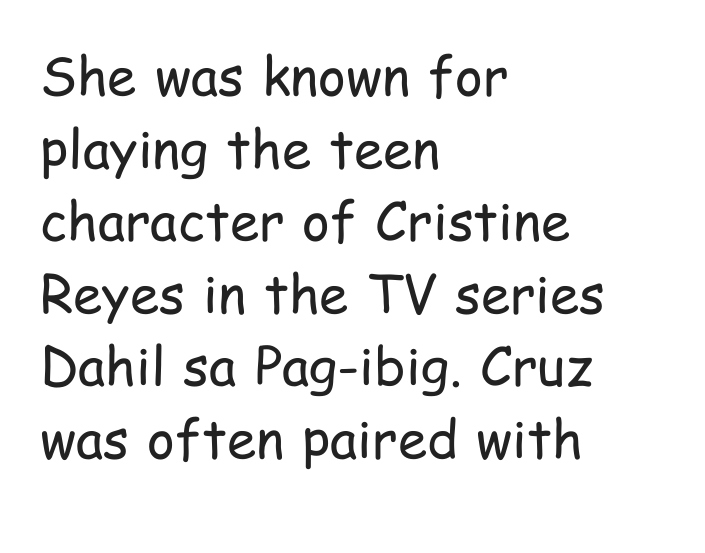
A student would call this left alignment; a typographer would say flush left, rag right. Check the space under the baseline: it is left empty. Evenly set lines give the paragraph a standard silhouette. Students, note that the glyphs here touch the page at normal intervals. Stems and bowls with no extra thickness — not bold.
